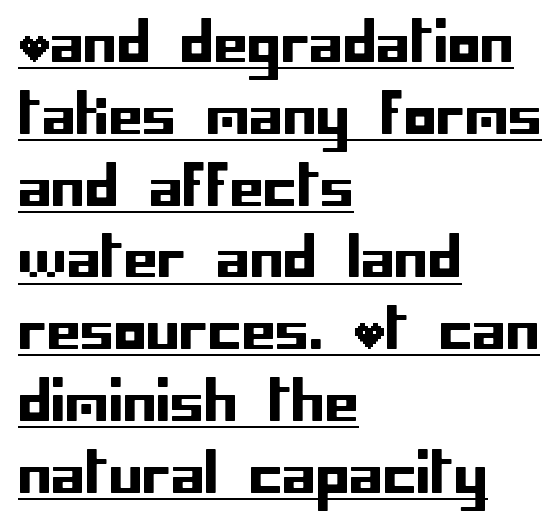
{"serif": "no", "italic": "no", "width": "normal", "stroke_contrast": "low", "x_height": "large", "underline": "yes", "align": "left", "line_spacing": "normal", "line_spacing_ratio": 1.33, "letter_spacing": "normal", "letter_spacing_em": 0.0, "glyph_px": 54}
